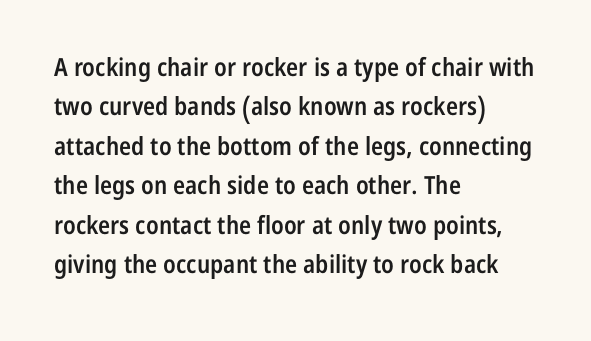
Underlining? Definitely not there. This sample uses plain, unmodified letter spacing. Is there any slant? The stems are plumb. A classic flush-left, rag-right setting is used for this passage.
